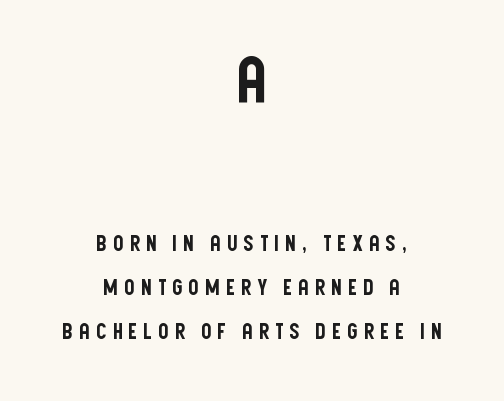
Q: Is the text italic (slanted)? A: No, it is upright.
Q: Is the typeface a serif or a sans-serif typeface? A: Sans-serif.
Q: Is the text underlined? A: No.
Q: How is the paragraph aligned? A: Centered.
Q: Is the spacing between letters normal or unusually wide? A: Unusually wide.
Q: Is the spacing between lines tight, normal or loose? A: Loose.
Q: Which block of text is set in a larger size, the first (top) or the second (bottom)? A: The first (top) one.
Q: Width (condensed, normal, or wide)? A: Condensed.
Q: Stroke contrast? A: Low.
Q: x-height? A: Large.
Q: Monospaced? A: No.
